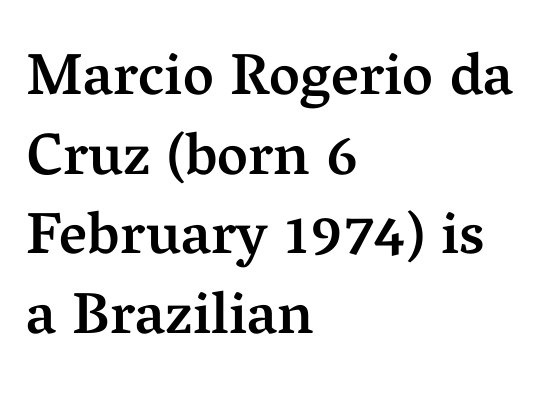
The image shows 59 px semibold serif type, upright; set left-aligned, normal line spacing (1.35x), normal letter spacing, not underlined; medium stroke contrast and a medium x-height.
